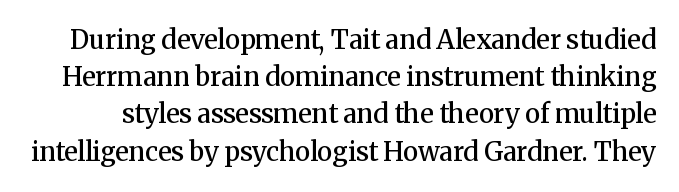
Q: Is the text bold? A: Semi-bold.
Q: Is the text italic (slanted)? A: No, it is upright.
Q: Is the text underlined? A: No.
Q: Is the spacing between letters normal or unusually wide? A: Normal.
Q: Is the spacing between lines tight, normal or loose? A: Normal.
